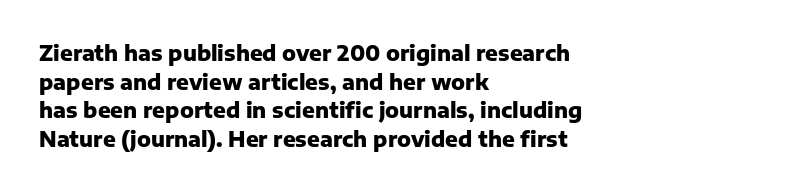
Notice how descenders clear the ascenders below comfortably — that's standard leading. Clear beneath every line of the passage. These lines are set flush left with a ragged right edge. The type sits square on the baseline with zero lean. Each word holds together tightly as a unit, with standard inter-letter gaps.
